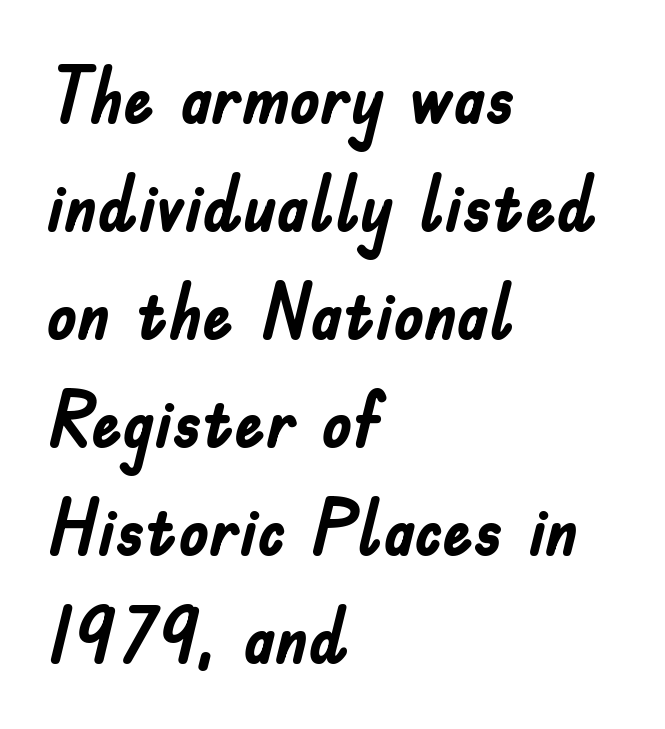
Q: Is the text bold? A: Yes.
Q: Is the text italic (slanted)? A: Yes.
Q: Is the typeface a serif or a sans-serif typeface? A: Sans-serif.
Q: Is the text underlined? A: No.
Q: How is the paragraph aligned? A: Left-aligned.
Q: Is the spacing between letters normal or unusually wide? A: Normal.
Q: Is the spacing between lines tight, normal or loose? A: Normal.
Q: Width (condensed, normal, or wide)? A: Condensed.
Q: Stroke contrast? A: Low.
Q: x-height? A: Small.
Q: Monospaced? A: No.
